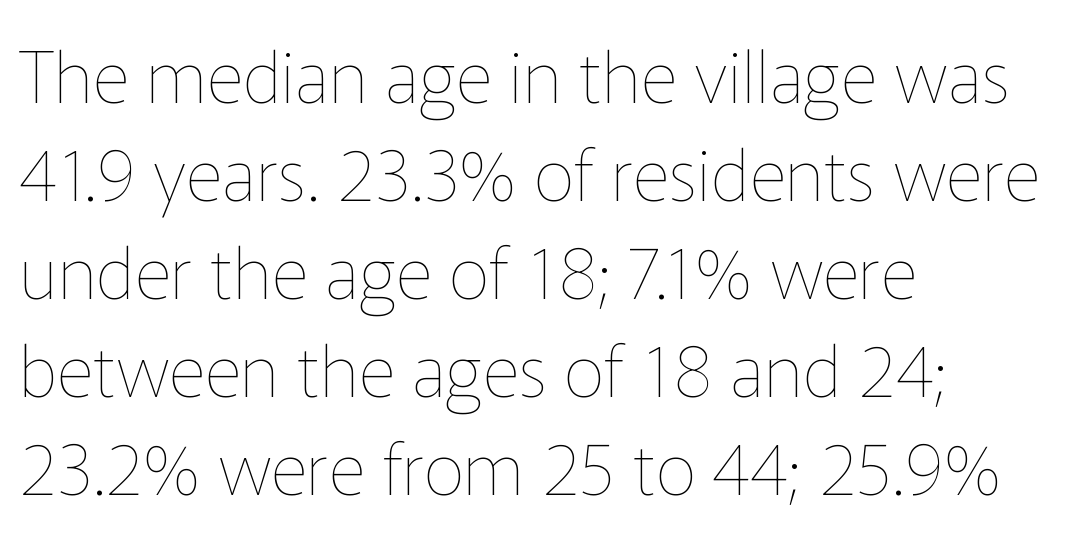
{"italic": "no", "bold": "no", "weight": "thin", "width": "normal", "stroke_contrast": "low", "x_height": "medium", "monospaced": "no", "underline": "no", "align": "left", "line_spacing": "normal", "line_spacing_ratio": 1.36, "letter_spacing": "normal", "letter_spacing_em": 0.0, "glyph_px": 72}
